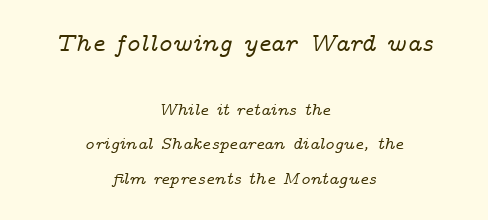
Q: Is the text italic (slanted)? A: Yes, it leans right by about 14 degrees.
Q: Is the text underlined? A: No.
Q: How is the paragraph aligned? A: Centered.
Q: Is the spacing between letters normal or unusually wide? A: Normal.
Q: Is the spacing between lines tight, normal or loose? A: Loose.
Q: Which block of text is set in a larger size, the first (top) or the second (bottom)? A: The first (top) one.
